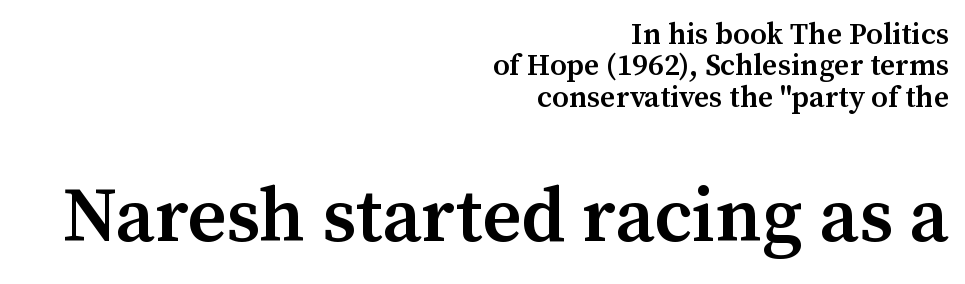
Q: Is the text bold? A: Semi-bold.
Q: Is the text italic (slanted)? A: No, it is upright.
Q: Is the typeface a serif or a sans-serif typeface? A: Serif.
Q: Is the text underlined? A: No.
Q: How is the paragraph aligned? A: Right-aligned.
Q: Is the spacing between letters normal or unusually wide? A: Normal.
Q: Is the spacing between lines tight, normal or loose? A: Tight.
Q: Which block of text is set in a larger size, the first (top) or the second (bottom)? A: The second (bottom) one.
Q: Width (condensed, normal, or wide)? A: Normal.
Q: Stroke contrast? A: Medium.
Q: x-height? A: Medium.
Q: Monospaced? A: No.
